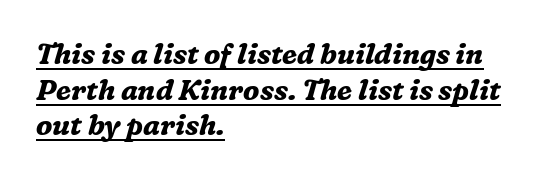
{"serif": "yes", "italic": "yes", "lean": "right", "slant_degrees": 16, "bold": "yes", "weight": "bold", "width": "normal", "stroke_contrast": "medium", "x_height": "medium", "monospaced": "no", "underline": "yes", "align": "left", "line_spacing": "normal", "line_spacing_ratio": 1.27, "letter_spacing": "normal", "letter_spacing_em": 0.0, "glyph_px": 28}
